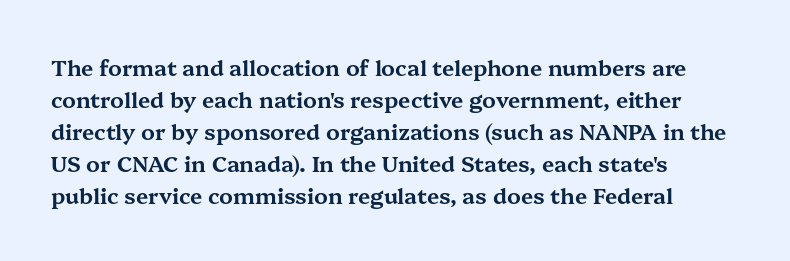
The image shows 22 px text type, upright; set left-aligned, normal line spacing (1.45x), normal letter spacing, not underlined.
